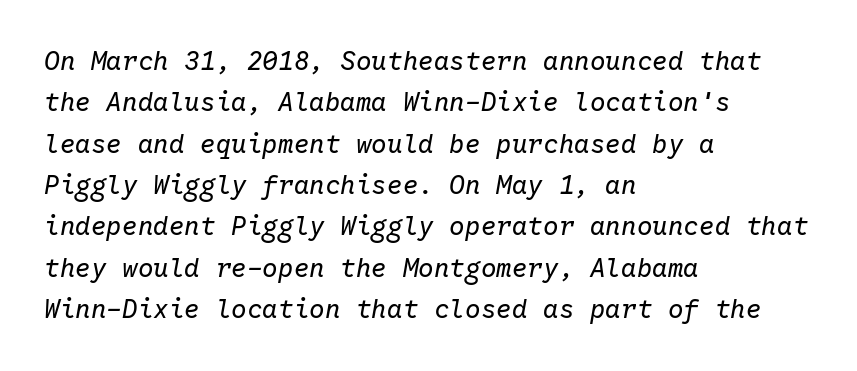
Horizontal bands of white between lines are of average thickness. Has an underline been added? It has not. The ragged edge is on the right, which tells us the setting is flush left. The rendering keeps characters at their native spacing. The axis of the letterforms is tilted away from vertical. Heft: none added — not bold.
